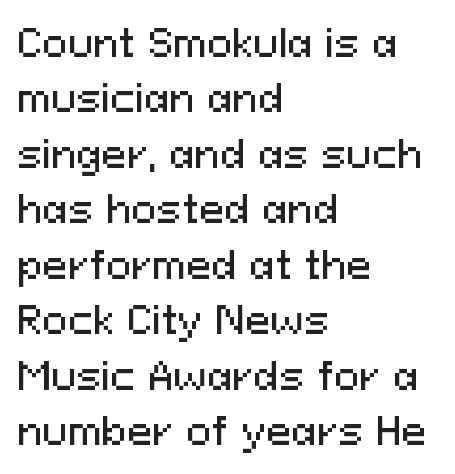
Line spacing here is normal. Descender tails drop into unmarked territory. Font category for this specimen: sans-serif. These lines are set flush left with a ragged right edge. Do the characters align in a grid? No, the font is proportional.
